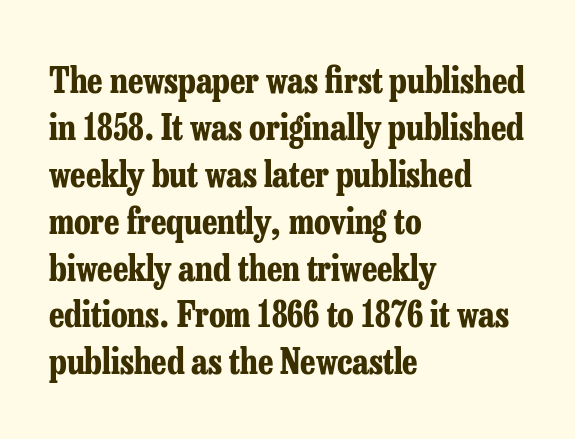
Q: Is the text bold? A: Yes.
Q: Is the text italic (slanted)? A: No, it is upright.
Q: Is the typeface a serif or a sans-serif typeface? A: Serif.
Q: Is the text underlined? A: No.
Q: How is the paragraph aligned? A: Left-aligned.
Q: Is the spacing between letters normal or unusually wide? A: Normal.
Q: Is the spacing between lines tight, normal or loose? A: Normal.
Q: Width (condensed, normal, or wide)? A: Condensed.
Q: Stroke contrast? A: Low.
Q: x-height? A: Medium.
Q: Monospaced? A: No.
